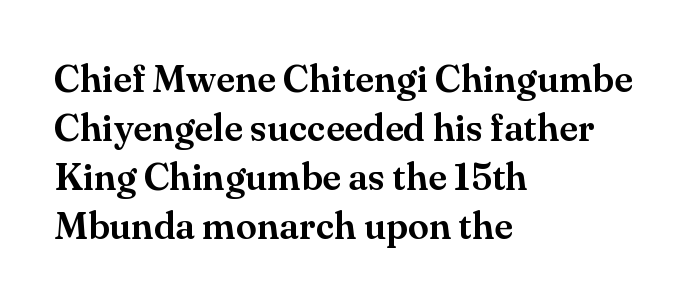
Q: Is the text italic (slanted)? A: No, it is upright.
Q: Is the typeface a serif or a sans-serif typeface? A: Serif.
Q: Is the text underlined? A: No.
Q: How is the paragraph aligned? A: Left-aligned.
Q: Is the spacing between letters normal or unusually wide? A: Normal.
Q: Is the spacing between lines tight, normal or loose? A: Normal.
Q: Width (condensed, normal, or wide)? A: Normal.
Q: Stroke contrast? A: Medium.
Q: x-height? A: Small.
Q: Monospaced? A: No.
